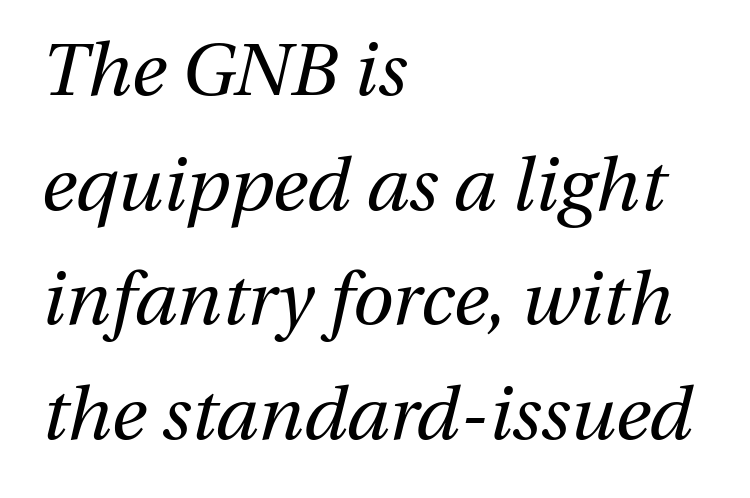
The image shows 74 px regular-weight type, italic (leaning right); set left-aligned, normal line spacing (1.55x), normal letter spacing, not underlined; medium stroke contrast and a medium x-height.
